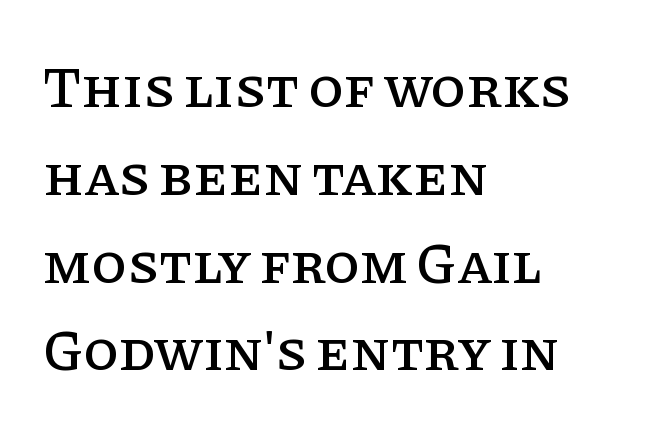
The passage shown stacks its lines at a standard gap. In terms of letterform style, serifs are clearly present. These lines stack with their left ends in a neat column. Between one letter and the next there's only the usual sliver of space. Think of a printed novel: that variable character pitch is what you see here. Underline: absent.
